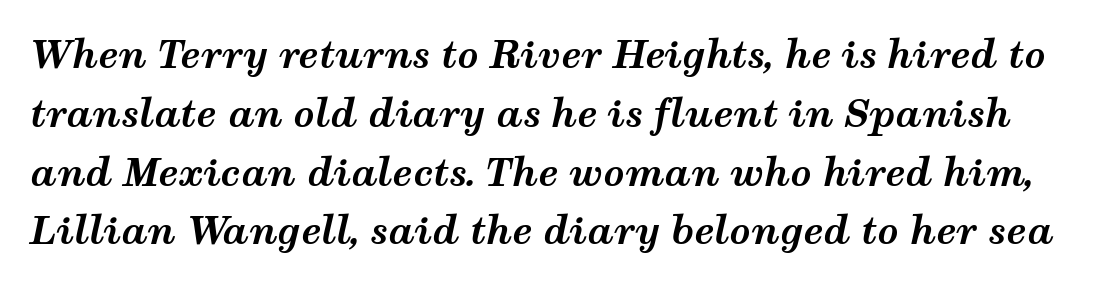
Quick note: interline space is typical. The characters look thick and weighty, a clear bold. How are the letters spaced? Ordinarily, with no added tracking. Observe the lean: these are italic letterforms. Each letter keeps its own natural width here, so spacing adapts to shape.
